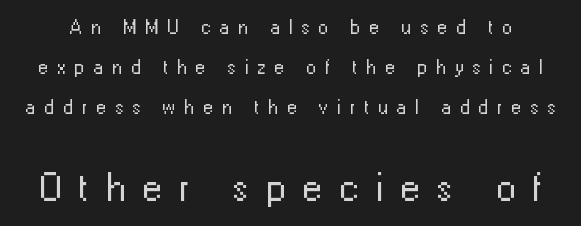
{"serif": "no", "italic": "no", "bold": "no", "weight": "regular", "width": "normal", "stroke_contrast": "low", "x_height": "medium", "monospaced": "no", "underline": "no", "line_spacing": "loose", "line_spacing_ratio": 2.01, "letter_spacing": "wide", "letter_spacing_em": 0.44, "larger_block": "second", "size_ratio": 1.95, "glyph_px": 39}
